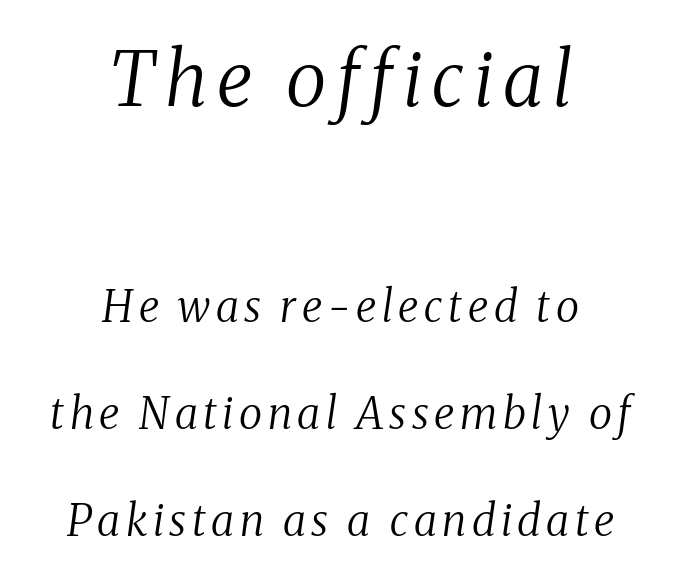
These lines are rendered in a variable-pitch font. The glyphs in this specimen are seriffed. The block of text is sparse from top to bottom, with ample space between rows. Size contrast runs from large at the top to small at the bottom. The strokes are not fattened; the text isn't bold.
